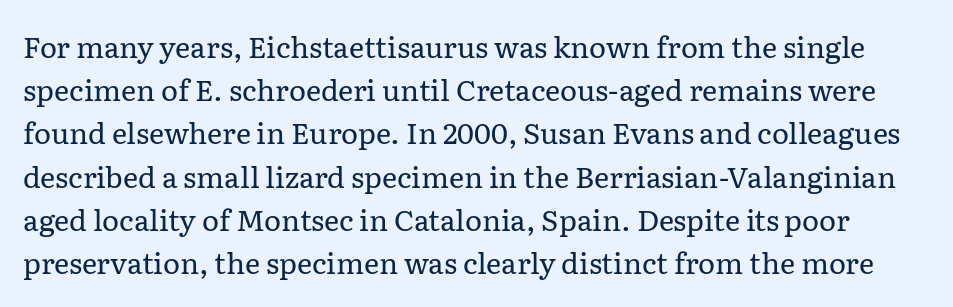
Q: Is the text bold? A: No.
Q: Is the text italic (slanted)? A: No, it is upright.
Q: Is the typeface a serif or a sans-serif typeface? A: Serif.
Q: Is the text underlined? A: No.
Q: Is the spacing between letters normal or unusually wide? A: Normal.
Q: Is the spacing between lines tight, normal or loose? A: Normal.
Q: Width (condensed, normal, or wide)? A: Normal.
Q: Stroke contrast? A: Low.
Q: x-height? A: Medium.
Q: Monospaced? A: No.
